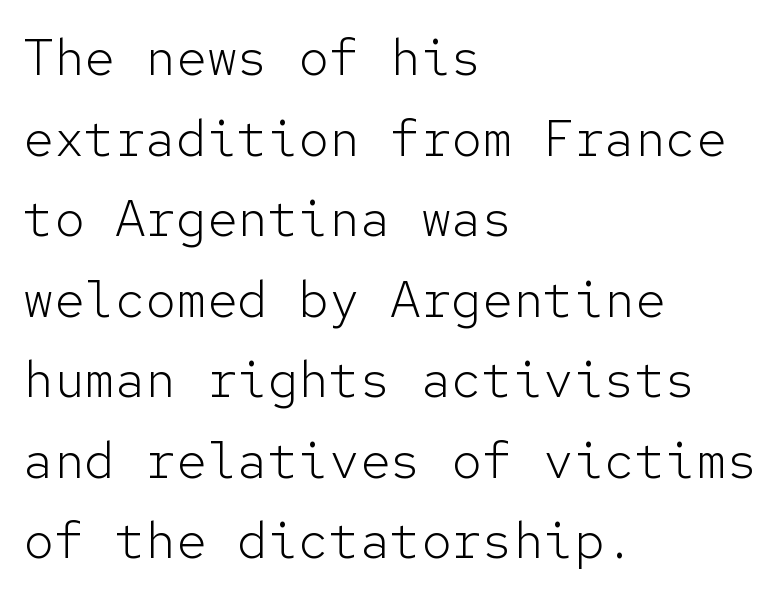
The image shows 51 px light sans-serif type, upright, monospaced; set left-aligned, normal line spacing (1.58x), normal letter spacing, not underlined; low stroke contrast and a medium x-height.
